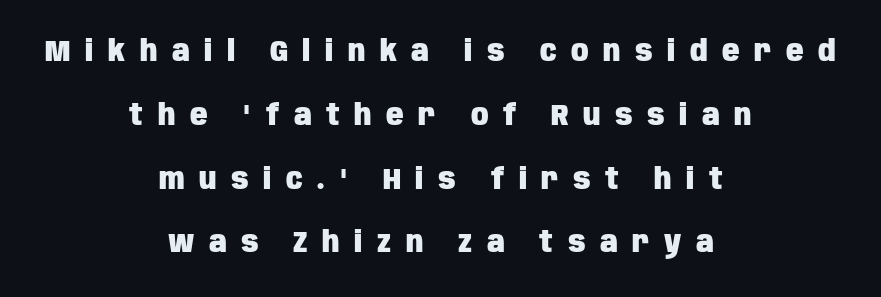
{"serif": "no", "italic": "no", "bold": "yes", "weight": "heavy", "width": "condensed", "stroke_contrast": "low", "x_height": "large", "monospaced": "no", "underline": "no", "align": "center", "line_spacing": "loose", "line_spacing_ratio": 2.2, "letter_spacing": "wide", "letter_spacing_em": 0.5, "glyph_px": 29}
